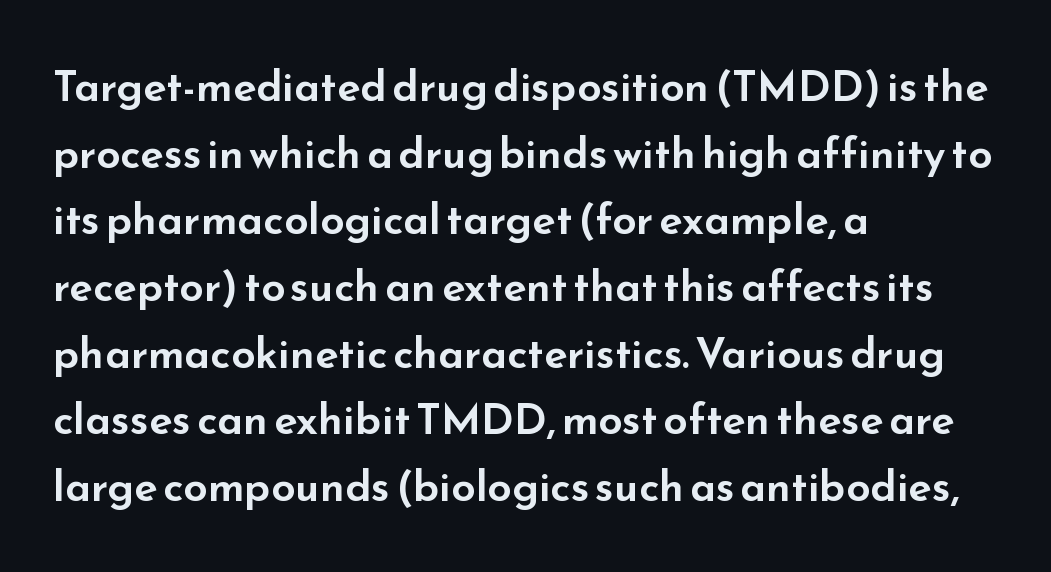
Q: Is the text italic (slanted)? A: No, it is upright.
Q: Is the typeface a serif or a sans-serif typeface? A: Sans-serif.
Q: Is the text underlined? A: No.
Q: How is the paragraph aligned? A: Left-aligned.
Q: Is the spacing between letters normal or unusually wide? A: Normal.
Q: Is the spacing between lines tight, normal or loose? A: Normal.
Q: Width (condensed, normal, or wide)? A: Wide.
Q: Stroke contrast? A: Low.
Q: x-height? A: Small.
Q: Monospaced? A: No.
